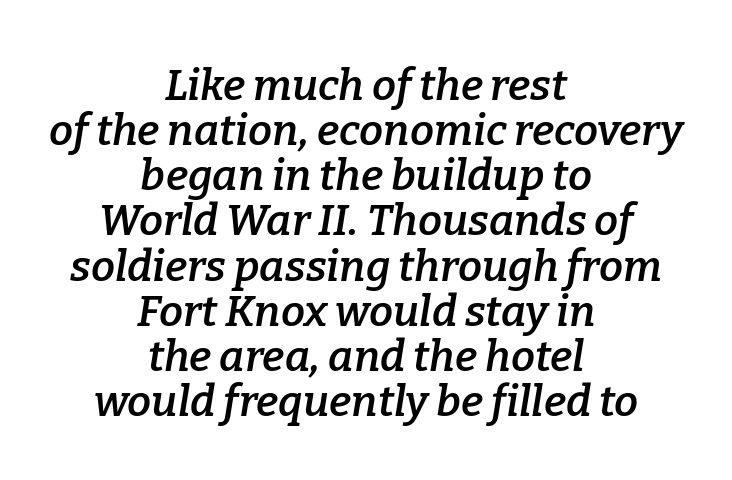
Q: Is the text bold? A: Semi-bold.
Q: Is the text italic (slanted)? A: Yes, it leans right by about 9 degrees.
Q: Is the typeface a serif or a sans-serif typeface? A: Serif.
Q: Is the text underlined? A: No.
Q: How is the paragraph aligned? A: Centered.
Q: Is the spacing between letters normal or unusually wide? A: Normal.
Q: Is the spacing between lines tight, normal or loose? A: Tight.
Q: Width (condensed, normal, or wide)? A: Normal.
Q: Stroke contrast? A: Low.
Q: x-height? A: Medium.
Q: Monospaced? A: No.
